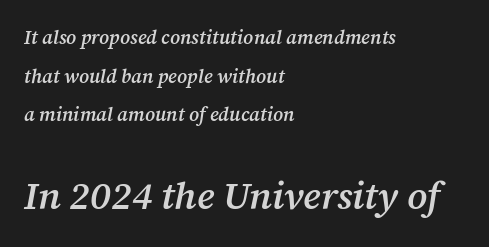
Check where the strokes stop: tiny serifs finish them off. Casual observation: everything's shoved over to the left. Notice the strokes are somewhat thickened but not fully heavy: this is a semibold. These lines are rendered in a variable-pitch font.
